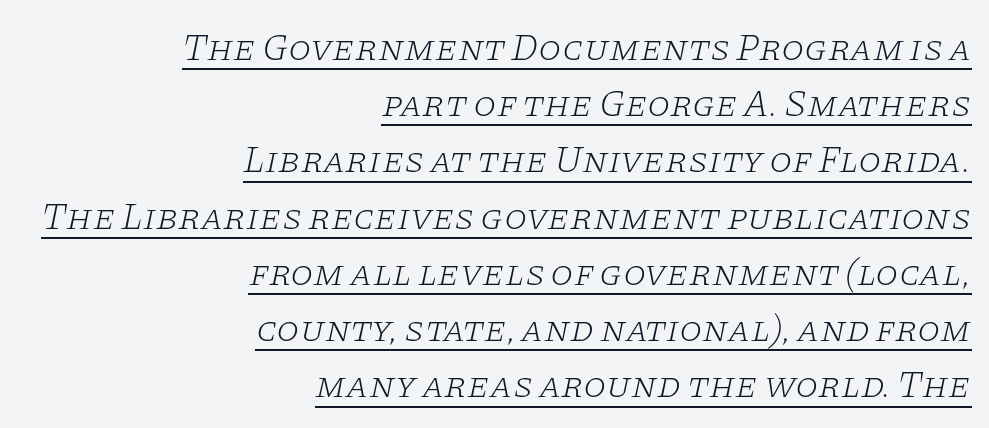
The image shows 37 px light, wide serif type, italic (leaning right); set right-aligned, normal line spacing (1.52x), normal letter spacing, underlined; low stroke contrast and a large x-height.
